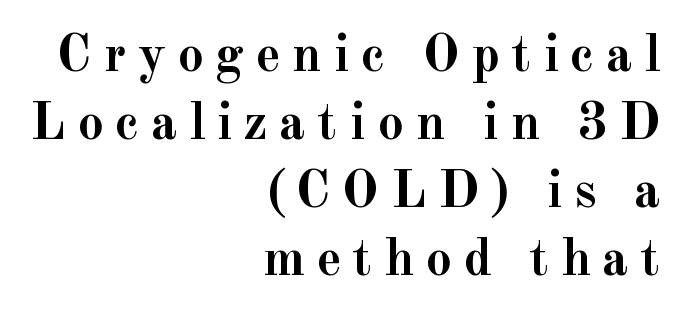
The image shows 53 px semibold serif type, upright; set right-aligned, normal line spacing (1.28x), unusually wide letter spacing (+0.21 em), not underlined; a small x-height.
